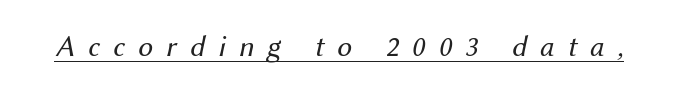
The image shows 30 px regular-weight type, italic (leaning right); set unusually wide letter spacing (+0.44 em), underlined; medium stroke contrast and a medium x-height.
